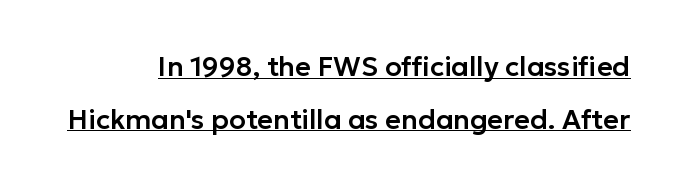
{"italic": "no", "underline": "yes", "line_spacing": "loose", "line_spacing_ratio": 1.95, "letter_spacing": "normal", "letter_spacing_em": 0.0, "glyph_px": 27}
